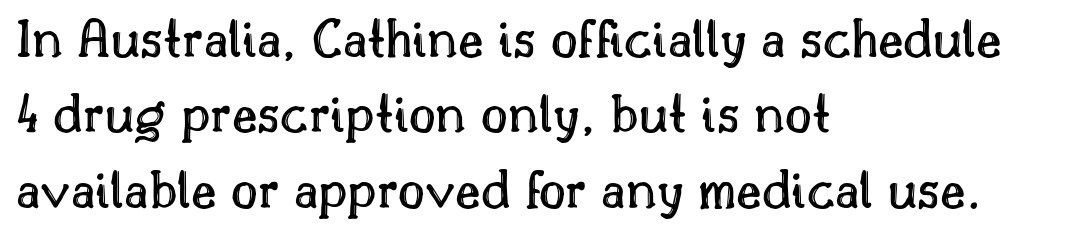
{"italic": "no", "width": "normal", "x_height": "small", "monospaced": "no", "underline": "no", "align": "left", "line_spacing": "normal", "line_spacing_ratio": 1.3, "letter_spacing": "normal", "letter_spacing_em": 0.0, "glyph_px": 58}
